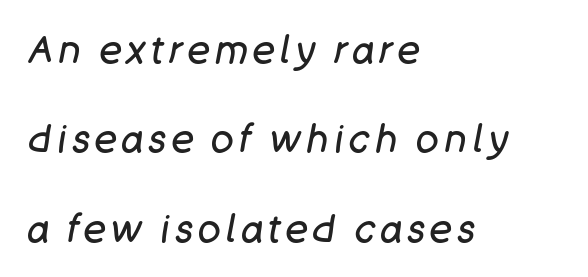
{"italic": "yes", "lean": "right", "slant_degrees": 11, "bold": "no", "weight": "regular", "width": "normal", "stroke_contrast": "low", "x_height": "large", "monospaced": "no", "underline": "no", "align": "left", "line_spacing": "loose", "line_spacing_ratio": 2.35, "glyph_px": 38}
